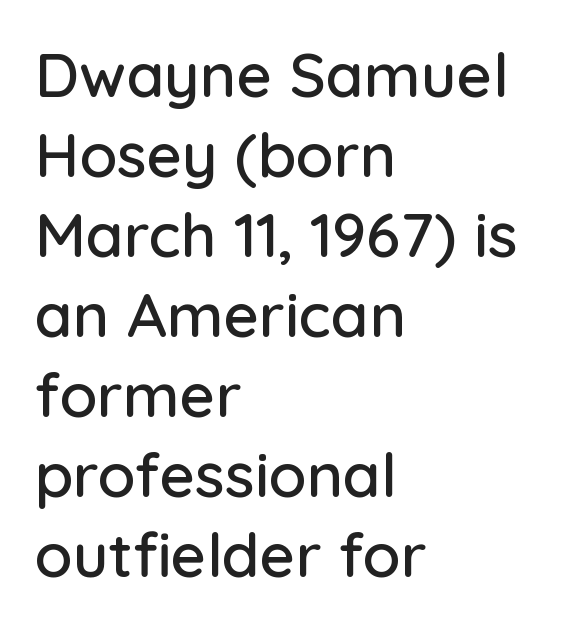
{"serif": "no", "italic": "no", "width": "normal", "stroke_contrast": "low", "x_height": "medium", "monospaced": "no", "underline": "no", "align": "left", "line_spacing": "normal", "line_spacing_ratio": 1.29, "letter_spacing": "normal", "letter_spacing_em": 0.0, "glyph_px": 62}
